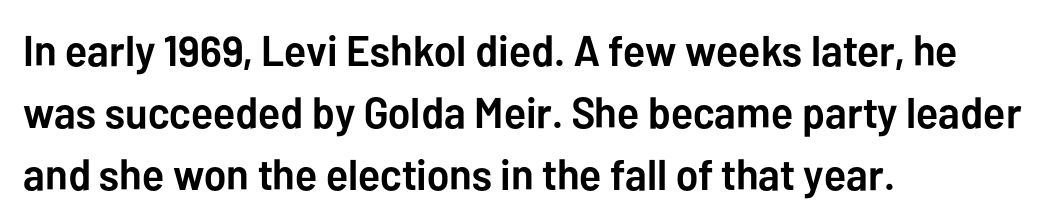
{"serif": "no", "italic": "no", "bold": "yes", "weight": "semibold", "width": "normal", "stroke_contrast": "low", "x_height": "medium", "monospaced": "no", "underline": "no", "align": "left", "line_spacing": "normal", "line_spacing_ratio": 1.44, "letter_spacing": "normal", "letter_spacing_em": 0.0, "glyph_px": 43}
